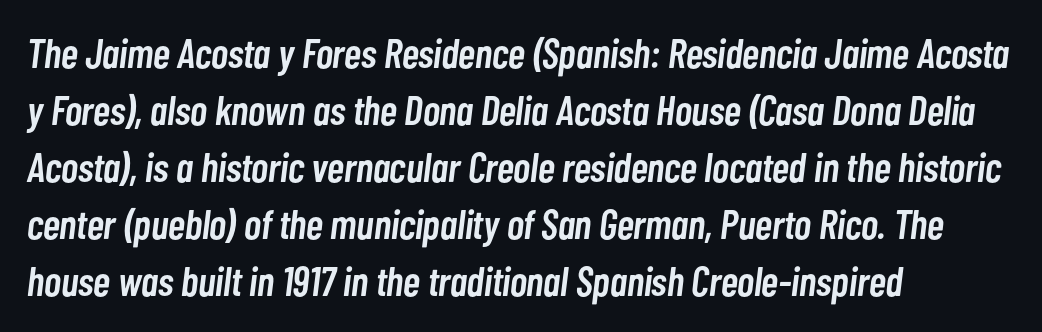
{"italic": "yes", "lean": "right", "slant_degrees": 7, "bold": "semi", "weight": "semibold", "width": "condensed", "stroke_contrast": "low", "x_height": "medium", "monospaced": "no", "underline": "no", "align": "left", "line_spacing": "normal", "line_spacing_ratio": 1.39, "letter_spacing": "normal", "letter_spacing_em": 0.0, "glyph_px": 41}
